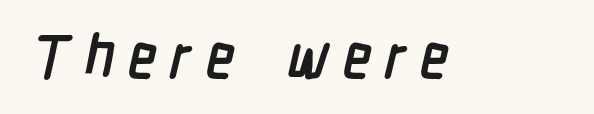
Q: Is the text bold? A: Yes.
Q: Is the typeface a serif or a sans-serif typeface? A: Sans-serif.
Q: Is the text underlined? A: No.
Q: Is the spacing between letters normal or unusually wide? A: Unusually wide.
Q: Width (condensed, normal, or wide)? A: Condensed.
Q: Stroke contrast? A: Low.
Q: x-height? A: Medium.
Q: Monospaced? A: No.
